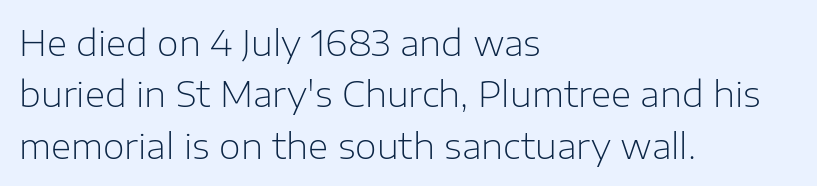
{"serif": "no", "italic": "no", "bold": "no", "weight": "light", "width": "normal", "stroke_contrast": "low", "x_height": "medium", "monospaced": "no", "underline": "no", "align": "left", "line_spacing": "normal", "line_spacing_ratio": 1.47, "letter_spacing": "normal", "letter_spacing_em": 0.0, "glyph_px": 35}
